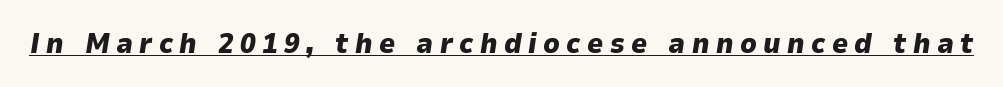
Q: Is the text bold? A: Yes.
Q: Is the text italic (slanted)? A: Yes, it leans right by about 9 degrees.
Q: Is the text underlined? A: Yes.
Q: Is the spacing between letters normal or unusually wide? A: Unusually wide.
Q: Width (condensed, normal, or wide)? A: Normal.
Q: Stroke contrast? A: Low.
Q: x-height? A: Medium.
Q: Monospaced? A: No.
